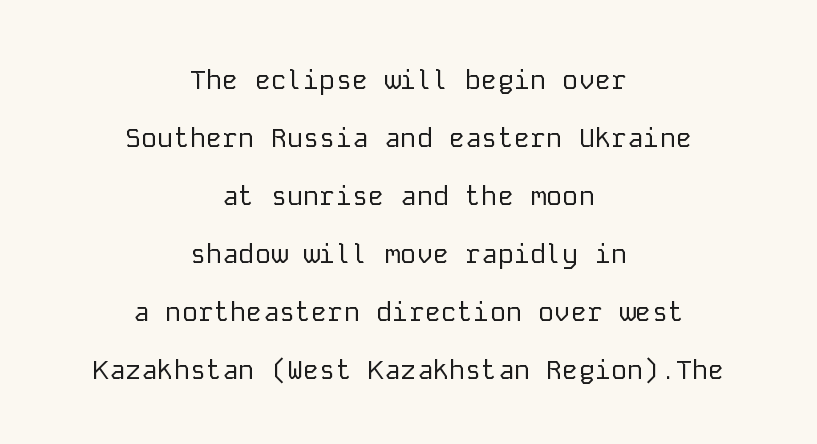
{"italic": "no", "bold": "no", "underline": "no", "align": "center", "line_spacing": "loose", "line_spacing_ratio": 2.15, "letter_spacing": "normal", "letter_spacing_em": 0.0, "glyph_px": 27}
